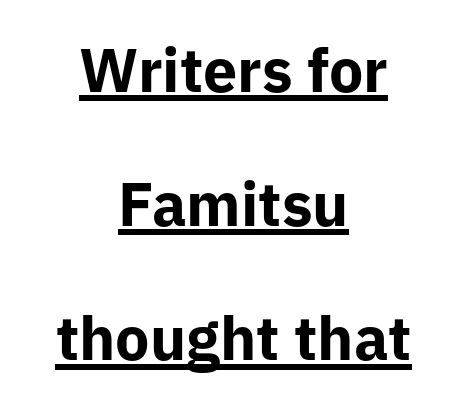
Q: Is the text bold? A: Yes.
Q: Is the text italic (slanted)? A: No, it is upright.
Q: Is the typeface a serif or a sans-serif typeface? A: Sans-serif.
Q: Is the text underlined? A: Yes.
Q: How is the paragraph aligned? A: Centered.
Q: Is the spacing between letters normal or unusually wide? A: Normal.
Q: Is the spacing between lines tight, normal or loose? A: Loose.
Q: Width (condensed, normal, or wide)? A: Normal.
Q: Stroke contrast? A: Low.
Q: x-height? A: Medium.
Q: Monospaced? A: No.
